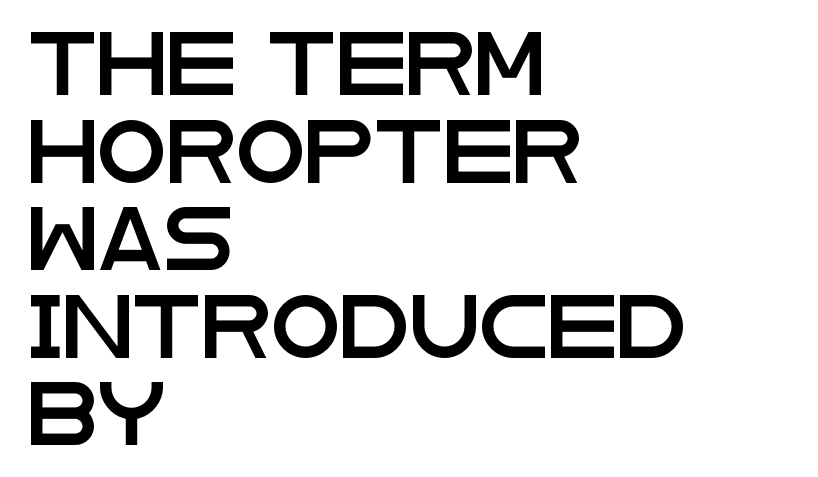
{"serif": "no", "italic": "no", "width": "wide", "stroke_contrast": "low", "x_height": "large", "monospaced": "no", "underline": "no", "align": "left", "line_spacing": "normal", "line_spacing_ratio": 1.39, "letter_spacing": "normal", "letter_spacing_em": 0.0, "glyph_px": 63}
